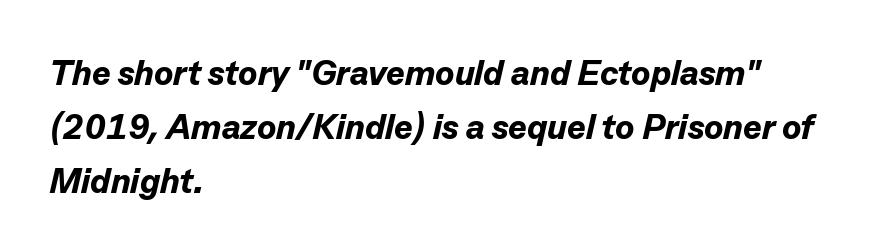
{"italic": "yes", "lean": "right", "slant_degrees": 13, "bold": "yes", "weight": "bold", "width": "normal", "stroke_contrast": "low", "x_height": "medium", "monospaced": "no", "underline": "no", "align": "left", "line_spacing": "normal", "line_spacing_ratio": 1.54, "letter_spacing": "normal", "letter_spacing_em": 0.0, "glyph_px": 35}
